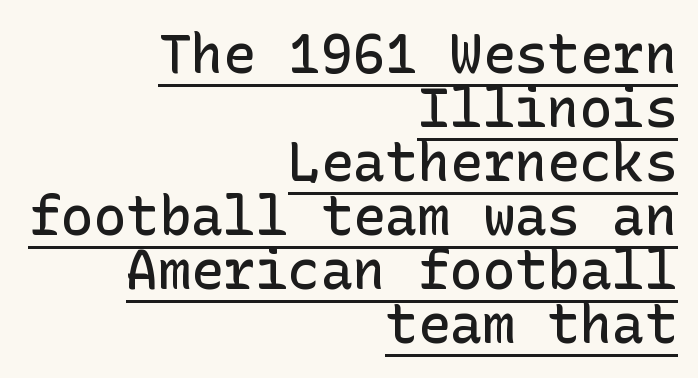
Style check: upright. In terms of weight, the rendering is demibold, just under bold. You can tell from the bare stems that sans-serif type was used. Characters follow at the spacing the type designer built in. Underlining? Definitely there.
